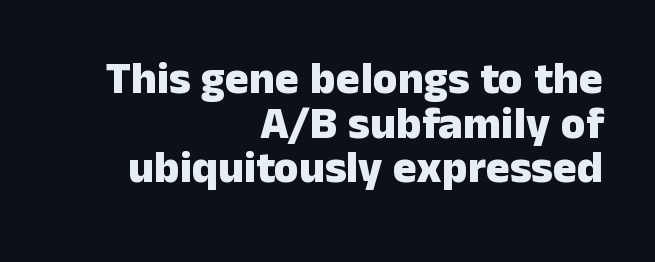
{"serif": "no", "italic": "no", "bold": "yes", "weight": "heavy", "width": "normal", "stroke_contrast": "low", "x_height": "medium", "monospaced": "no", "underline": "no", "align": "right", "line_spacing": "tight", "line_spacing_ratio": 0.99, "letter_spacing": "normal", "letter_spacing_em": 0.0, "glyph_px": 45}
